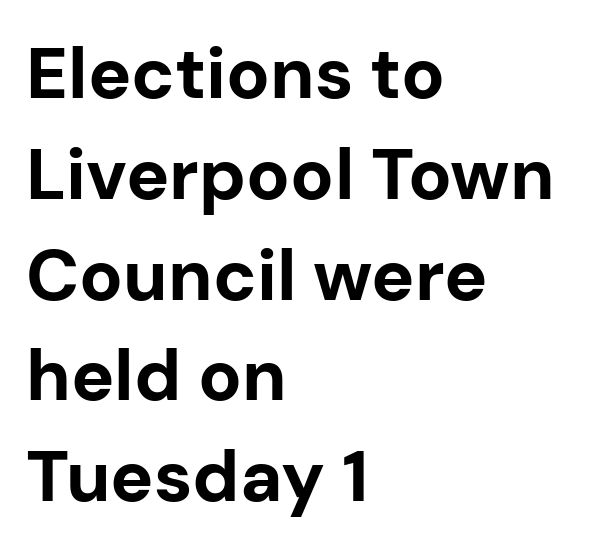
The image shows 72 px bold sans-serif type, upright; set left-aligned, normal line spacing (1.4x), normal letter spacing, not underlined; low stroke contrast and a medium x-height.
